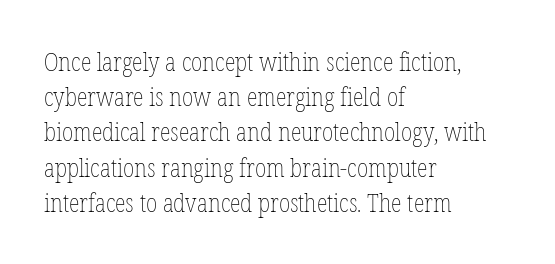
The image shows 25 px text type, upright; set left-aligned, normal line spacing (1.41x), normal letter spacing, not underlined.
